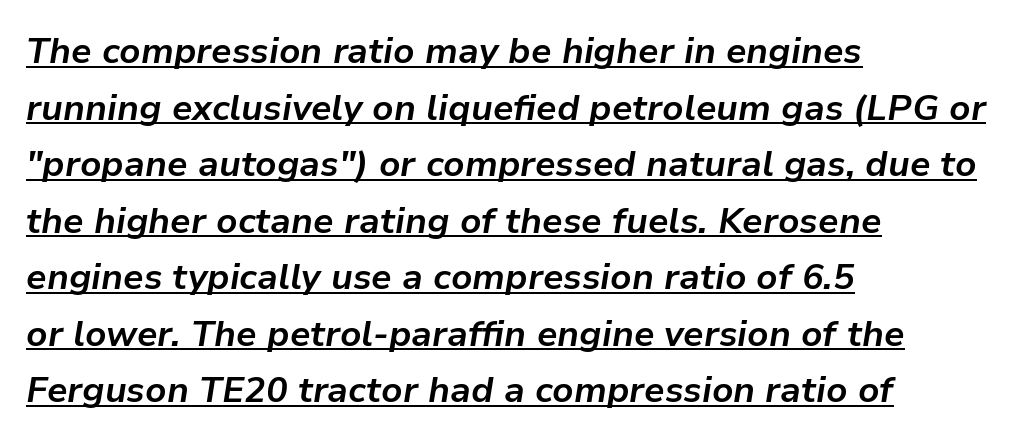
Q: Is the text bold? A: Yes.
Q: Is the text italic (slanted)? A: Yes, it leans right by about 9 degrees.
Q: Is the text underlined? A: Yes.
Q: How is the paragraph aligned? A: Left-aligned.
Q: Is the spacing between letters normal or unusually wide? A: Normal.
Q: Is the spacing between lines tight, normal or loose? A: Normal.
Q: Width (condensed, normal, or wide)? A: Normal.
Q: Stroke contrast? A: Low.
Q: x-height? A: Medium.
Q: Monospaced? A: No.
